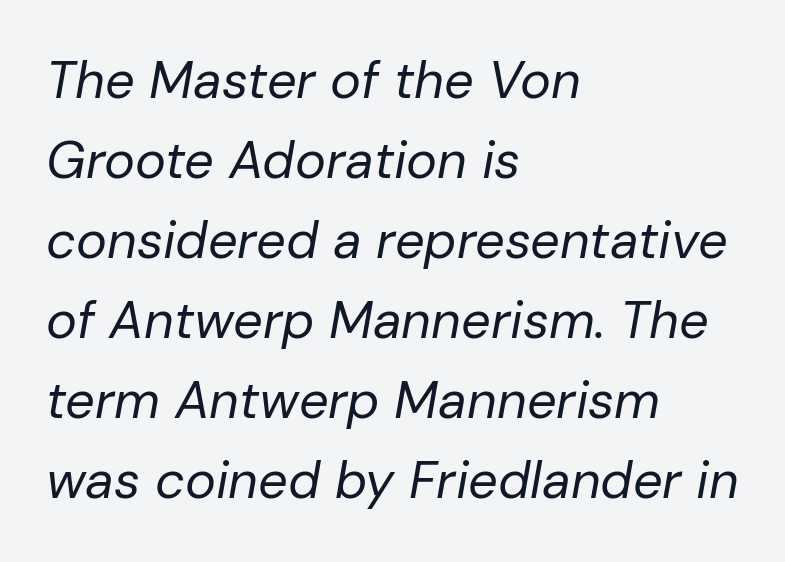
Stroke mass is kept to a normal reading level or below. This sample uses plain, unmodified letter spacing. Descenders hang freely into open space. The line-height multiplier appears to be the usual default. Varying glyph widths throughout — classic text-font behaviour. This sample uses an oblique cut, with every glyph tilted off the vertical.
